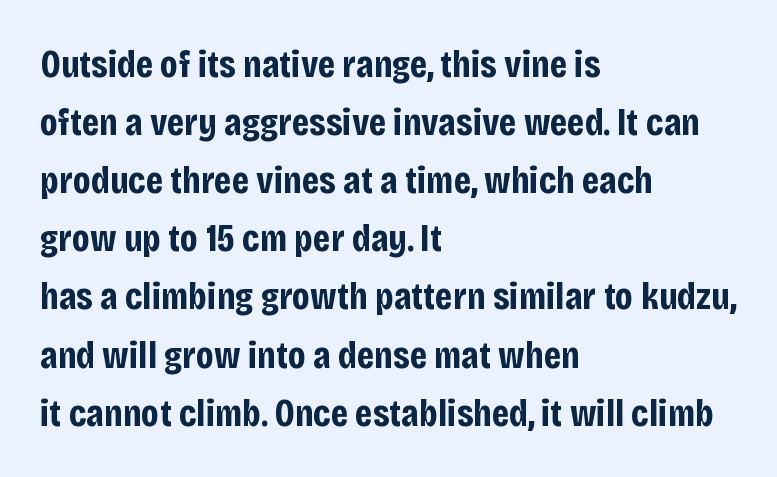
The image shows 39 px bold, condensed sans-serif type, upright; set left-aligned, normal line spacing (1.49x), normal letter spacing, not underlined; low stroke contrast and a large x-height.
